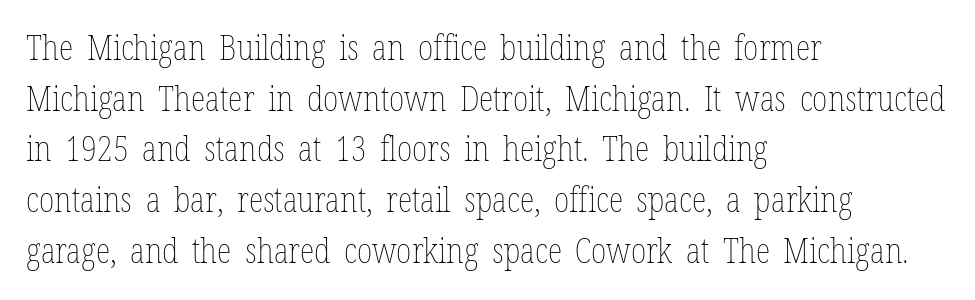
{"italic": "no", "bold": "no", "weight": "thin", "width": "condensed", "stroke_contrast": "low", "x_height": "medium", "monospaced": "no", "underline": "no", "align": "left", "line_spacing": "normal", "line_spacing_ratio": 1.49, "letter_spacing": "normal", "letter_spacing_em": 0.0, "glyph_px": 34}
